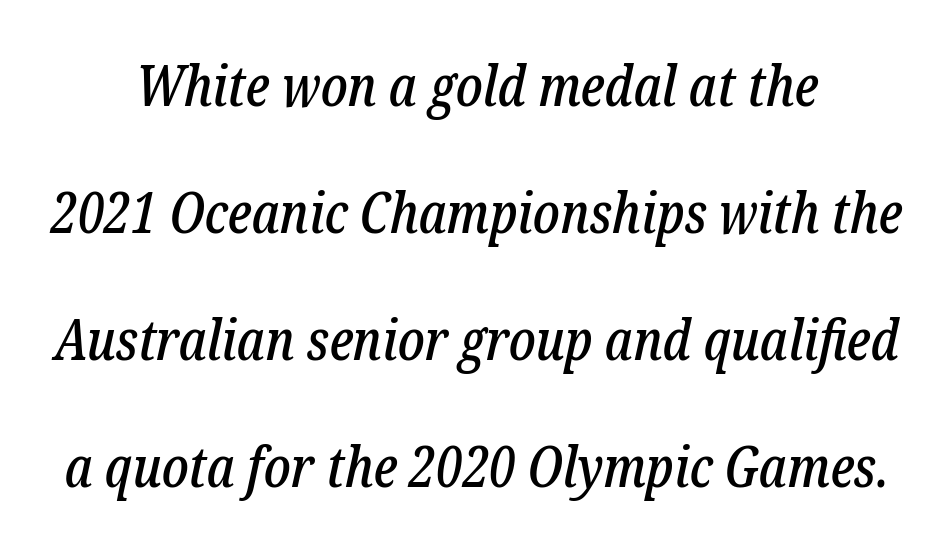
Q: Is the text italic (slanted)? A: Yes, it leans right by about 12 degrees.
Q: Is the typeface a serif or a sans-serif typeface? A: Serif.
Q: Is the text underlined? A: No.
Q: How is the paragraph aligned? A: Centered.
Q: Is the spacing between letters normal or unusually wide? A: Normal.
Q: Is the spacing between lines tight, normal or loose? A: Loose.
Q: Width (condensed, normal, or wide)? A: Condensed.
Q: Stroke contrast? A: Low.
Q: x-height? A: Medium.
Q: Monospaced? A: No.
